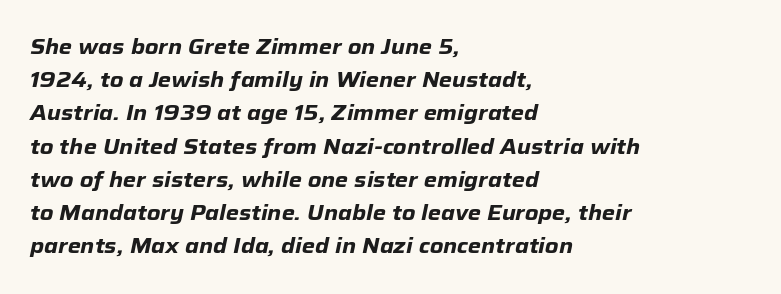
What's the leading like? Ordinary, nothing unusual. Is the block centered? No — it sits flush against the left margin. Inter-character spacing is left at the font's built-in metrics. How heavy is the stroke? Heavy — this is a bold. Lines of text with bare space underneath.
